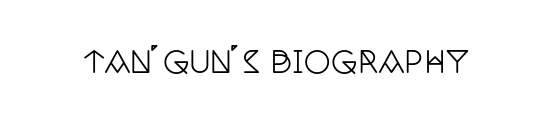
The image shows 30 px condensed serif type, upright; set normal letter spacing, not underlined; low stroke contrast and a large x-height.
